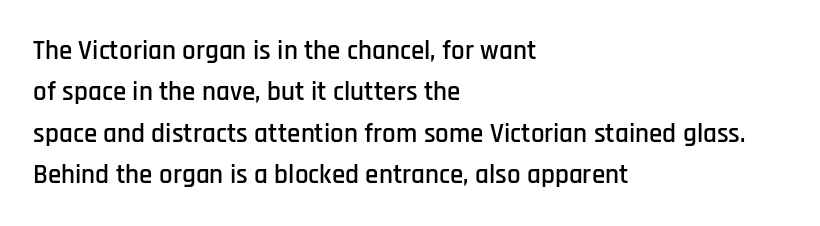
Successive baselines arrive at the customary interval. Short and long lines alike share a common starting point at left. Italic: no, the glyphs are upright roman. Short note: letters normally spaced. Quick note: underline off.
